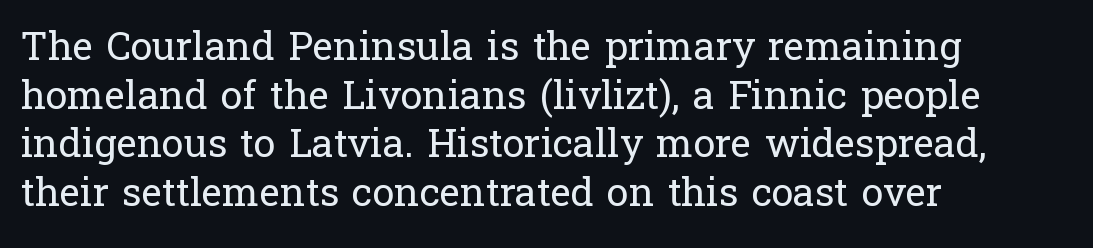
The image shows 39 px regular-weight serif type, upright; set left-aligned, normal line spacing (1.25x), normal letter spacing, not underlined; low stroke contrast and a medium x-height.
